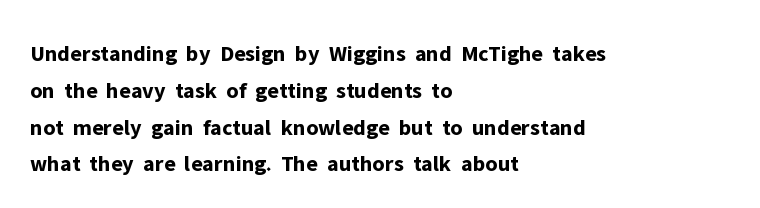
The image shows 23 px bold type, upright; set left-aligned, normal line spacing (1.6x), normal letter spacing, not underlined.
